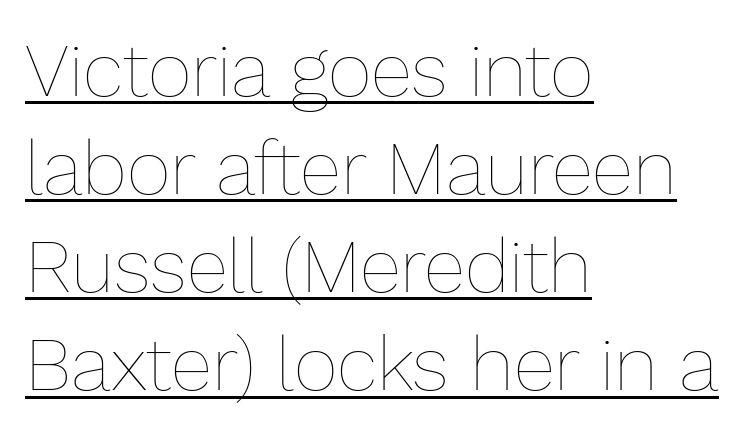
Q: Is the text bold? A: No.
Q: Is the text italic (slanted)? A: No, it is upright.
Q: Is the text underlined? A: Yes.
Q: How is the paragraph aligned? A: Left-aligned.
Q: Is the spacing between letters normal or unusually wide? A: Normal.
Q: Is the spacing between lines tight, normal or loose? A: Normal.
Q: Width (condensed, normal, or wide)? A: Normal.
Q: Stroke contrast? A: Low.
Q: x-height? A: Medium.
Q: Monospaced? A: No.
